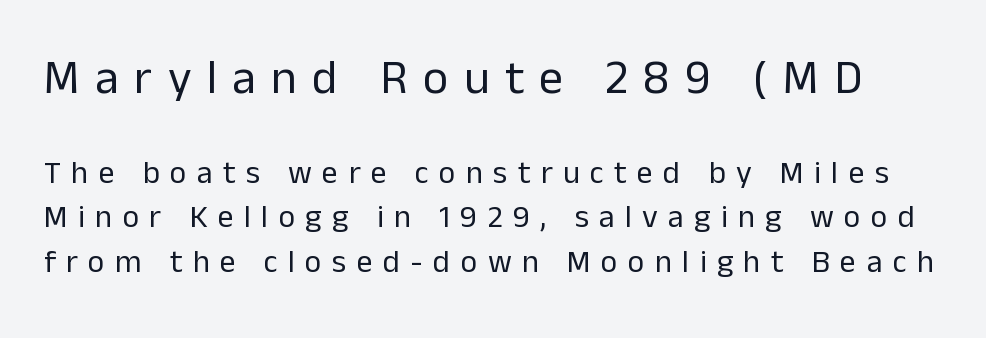
Q: Is the text bold? A: No.
Q: Is the text italic (slanted)? A: No, it is upright.
Q: Is the typeface a serif or a sans-serif typeface? A: Sans-serif.
Q: Is the text underlined? A: No.
Q: Is the spacing between letters normal or unusually wide? A: Unusually wide.
Q: Is the spacing between lines tight, normal or loose? A: Normal.
Q: Which block of text is set in a larger size, the first (top) or the second (bottom)? A: The first (top) one.
Q: Width (condensed, normal, or wide)? A: Normal.
Q: Stroke contrast? A: Low.
Q: x-height? A: Medium.
Q: Monospaced? A: No.
